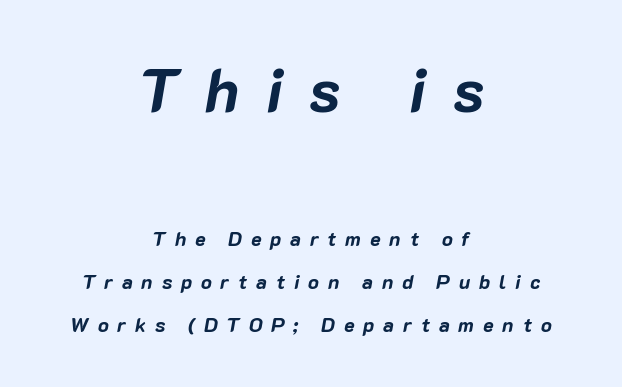
Two sizes are in play, and the larger belongs to the first block. Every row of glyphs is offset so its center matches the block's center. Loosely led — the rows are spread out. Only glyphs here, with clear space below each row.
